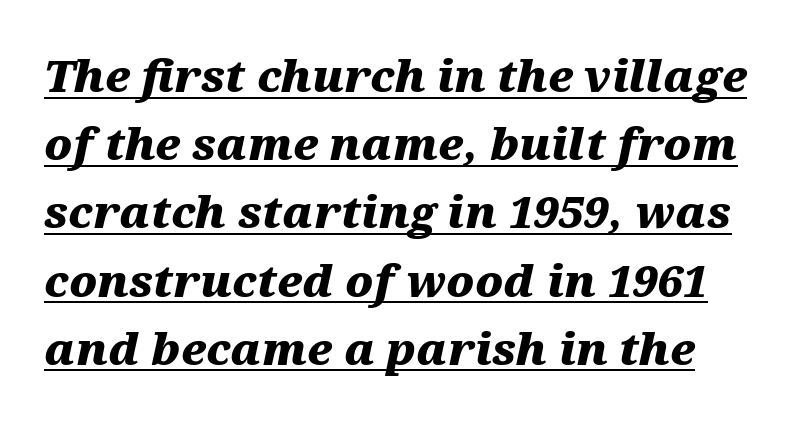
{"italic": "yes", "lean": "right", "slant_degrees": 12, "bold": "yes", "weight": "heavy", "width": "wide", "stroke_contrast": "medium", "x_height": "medium", "monospaced": "no", "underline": "yes", "line_spacing": "normal", "line_spacing_ratio": 1.55, "letter_spacing": "normal", "letter_spacing_em": 0.0, "glyph_px": 44}
